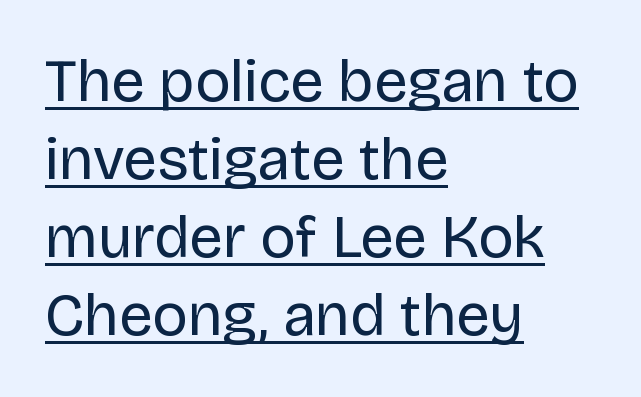
Q: Is the text bold? A: No.
Q: Is the text italic (slanted)? A: No, it is upright.
Q: Is the typeface a serif or a sans-serif typeface? A: Sans-serif.
Q: Is the text underlined? A: Yes.
Q: How is the paragraph aligned? A: Left-aligned.
Q: Is the spacing between letters normal or unusually wide? A: Normal.
Q: Is the spacing between lines tight, normal or loose? A: Normal.
Q: Width (condensed, normal, or wide)? A: Normal.
Q: Stroke contrast? A: Low.
Q: x-height? A: Large.
Q: Monospaced? A: No.
